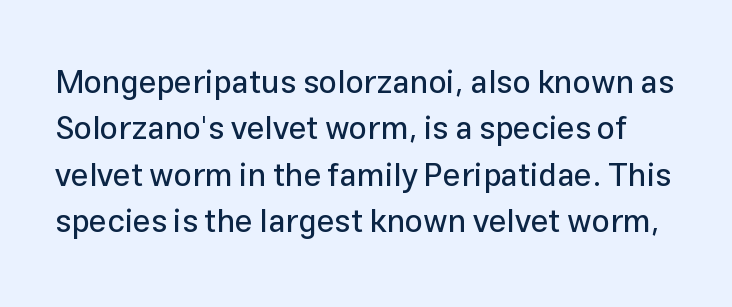
Q: Is the text italic (slanted)? A: No, it is upright.
Q: Is the typeface a serif or a sans-serif typeface? A: Sans-serif.
Q: Is the text underlined? A: No.
Q: Is the spacing between letters normal or unusually wide? A: Normal.
Q: Is the spacing between lines tight, normal or loose? A: Normal.
Q: Width (condensed, normal, or wide)? A: Normal.
Q: Stroke contrast? A: Low.
Q: x-height? A: Medium.
Q: Monospaced? A: No.
